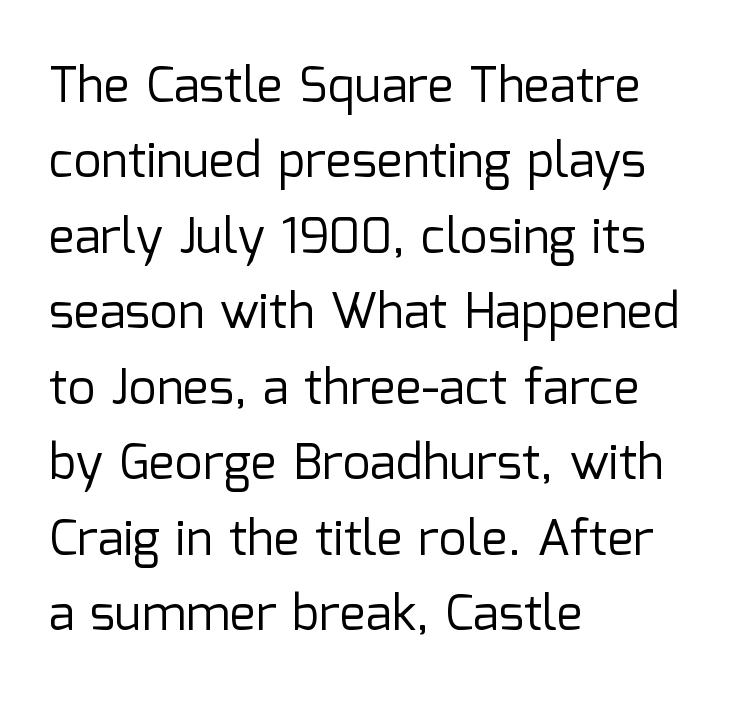
Q: Is the text bold? A: No.
Q: Is the text italic (slanted)? A: No, it is upright.
Q: Is the typeface a serif or a sans-serif typeface? A: Sans-serif.
Q: Is the text underlined? A: No.
Q: How is the paragraph aligned? A: Left-aligned.
Q: Is the spacing between letters normal or unusually wide? A: Normal.
Q: Is the spacing between lines tight, normal or loose? A: Normal.
Q: Width (condensed, normal, or wide)? A: Normal.
Q: Stroke contrast? A: Low.
Q: x-height? A: Medium.
Q: Monospaced? A: No.
